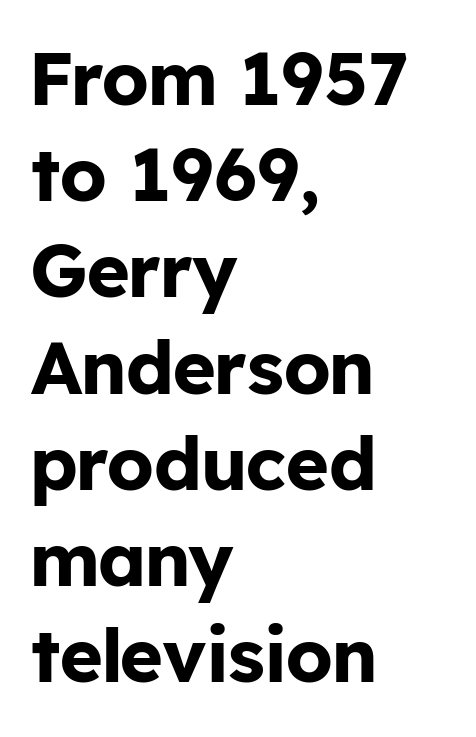
The image shows 74 px bold sans-serif type, upright; set left-aligned, normal line spacing (1.3x), normal letter spacing, not underlined; low stroke contrast and a medium x-height.
